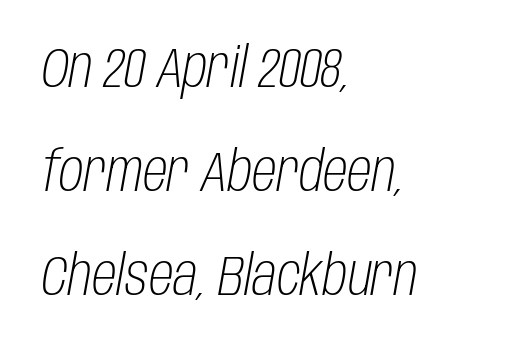
The image shows 56 px light, condensed type, italic (leaning right); set left-aligned, line spacing 1.86x, normal letter spacing, not underlined; low stroke contrast and a large x-height.
